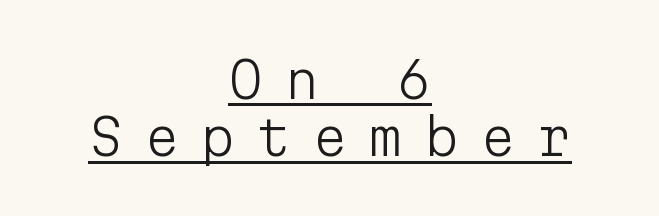
{"serif": "no", "italic": "no", "bold": "no", "weight": "light", "width": "normal", "stroke_contrast": "low", "x_height": "medium", "monospaced": "yes", "underline": "yes", "align": "center", "line_spacing": "tight", "line_spacing_ratio": 1.15, "letter_spacing": "wide", "letter_spacing_em": 0.42, "glyph_px": 50}
